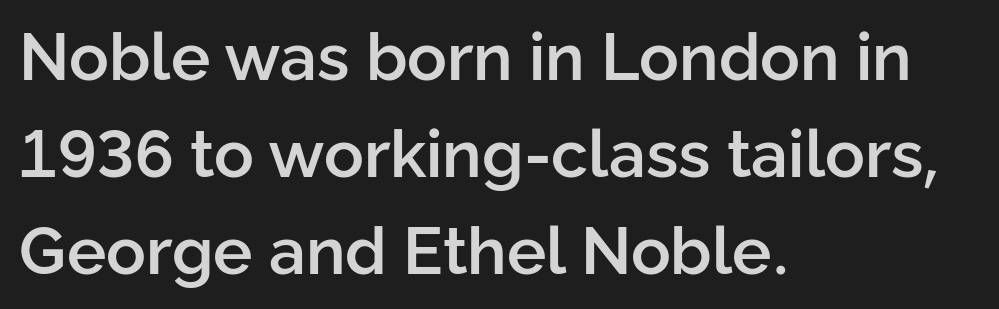
Q: Is the text bold? A: Semi-bold.
Q: Is the text italic (slanted)? A: No, it is upright.
Q: Is the typeface a serif or a sans-serif typeface? A: Sans-serif.
Q: Is the text underlined? A: No.
Q: How is the paragraph aligned? A: Left-aligned.
Q: Is the spacing between letters normal or unusually wide? A: Normal.
Q: Is the spacing between lines tight, normal or loose? A: Normal.
Q: Width (condensed, normal, or wide)? A: Normal.
Q: Stroke contrast? A: Low.
Q: x-height? A: Medium.
Q: Monospaced? A: No.
